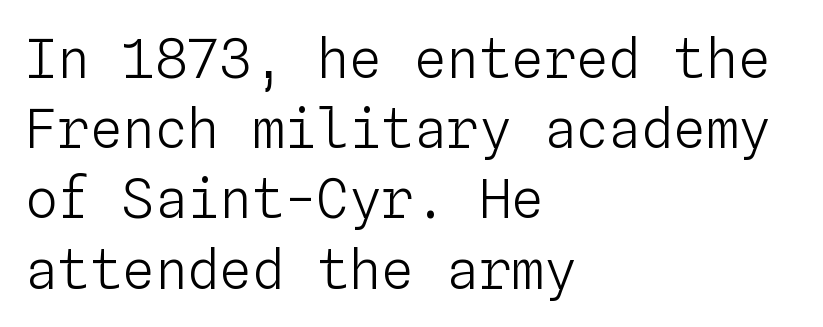
Words appear dense and cohesive because spacing is normal. Stem width sits at or under what a default text font uses. This sample has the even, mechanical cadence of fixed-width lettering. Bare-footed words on every line.
